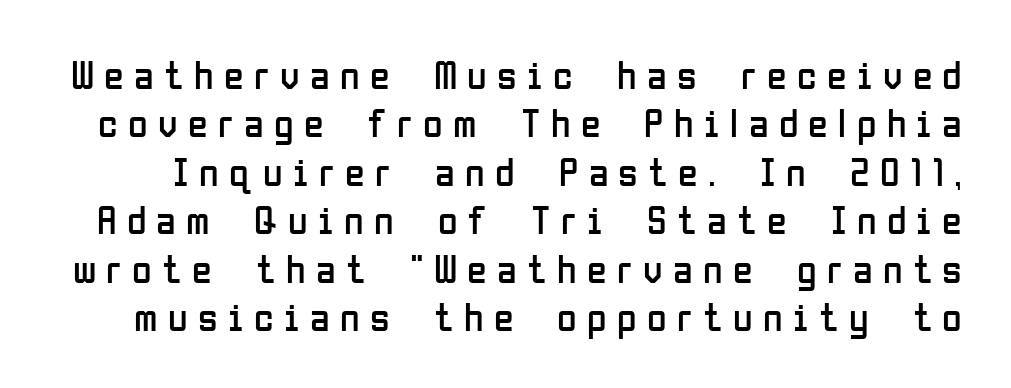
The image shows 40 px regular-weight, condensed sans-serif type, upright; set line spacing 1.21x, unusually wide letter spacing (+0.26 em), not underlined; low stroke contrast and a medium x-height.
